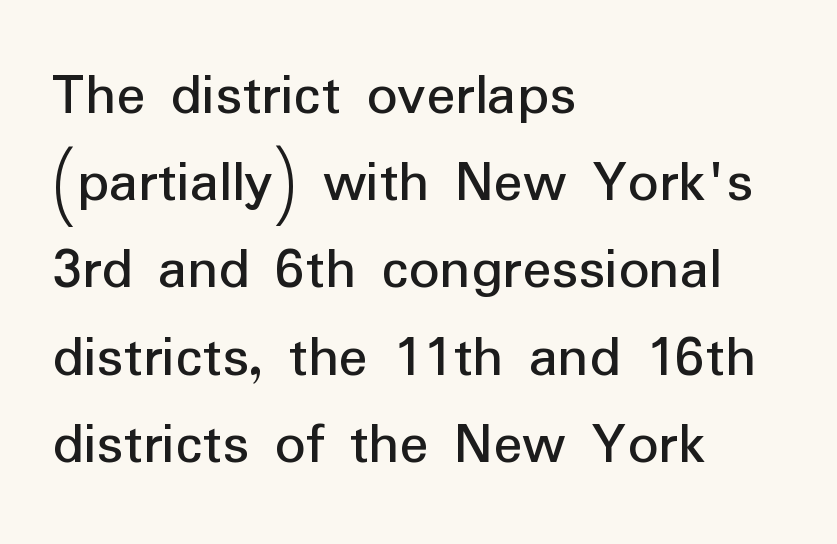
The image shows 61 px regular-weight sans-serif type, upright; set left-aligned, normal line spacing (1.43x), normal letter spacing, not underlined; low stroke contrast and a medium x-height.
